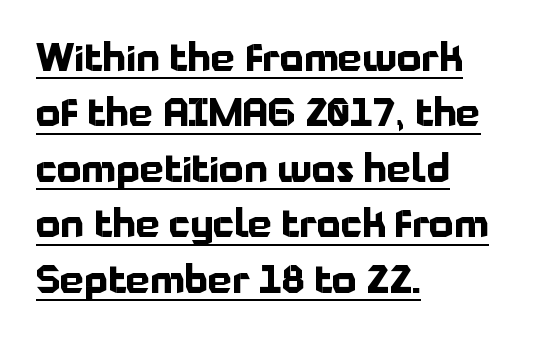
{"serif": "no", "italic": "no", "bold": "yes", "weight": "bold", "width": "normal", "stroke_contrast": "low", "x_height": "medium", "monospaced": "no", "underline": "yes", "align": "left", "line_spacing": "normal", "line_spacing_ratio": 1.46, "letter_spacing": "normal", "letter_spacing_em": 0.0, "glyph_px": 38}
